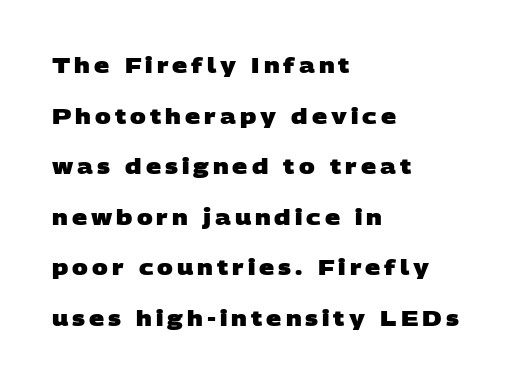
Summary of vertical rhythm: relaxed, with wide interline spacing. The letters are bold, with thick, heavy strokes. The area under the type is left untouched. One-word summary of the alignment: left.
